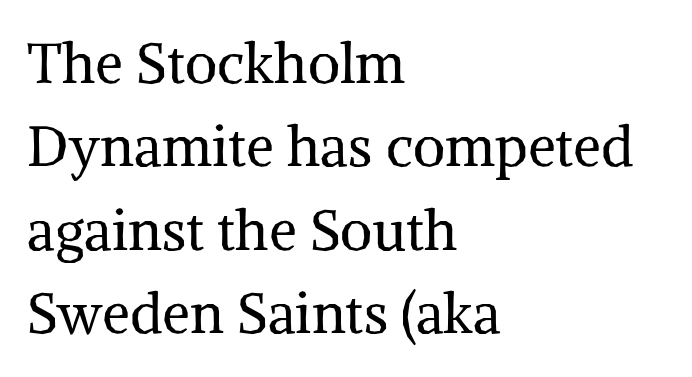
The image shows 56 px regular-weight serif type, upright; set left-aligned, normal line spacing (1.49x), normal letter spacing, not underlined; medium stroke contrast and a medium x-height.
